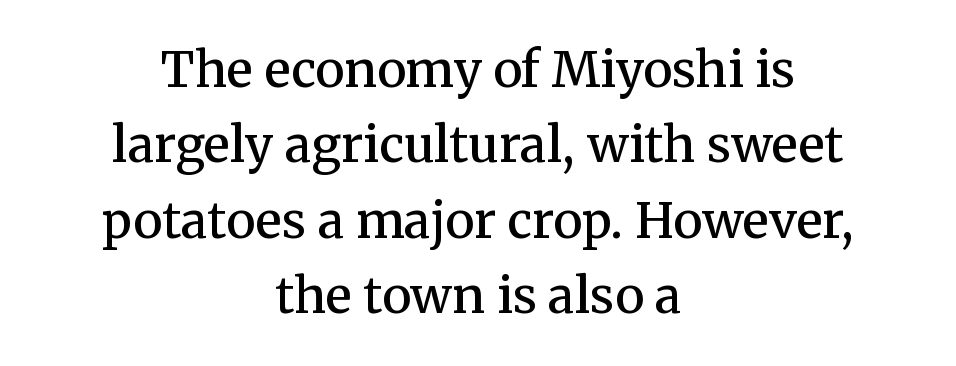
Q: Is the text bold? A: Semi-bold.
Q: Is the text italic (slanted)? A: No, it is upright.
Q: Is the typeface a serif or a sans-serif typeface? A: Serif.
Q: Is the text underlined? A: No.
Q: How is the paragraph aligned? A: Centered.
Q: Is the spacing between letters normal or unusually wide? A: Normal.
Q: Is the spacing between lines tight, normal or loose? A: Normal.
Q: Width (condensed, normal, or wide)? A: Normal.
Q: Stroke contrast? A: Medium.
Q: x-height? A: Medium.
Q: Monospaced? A: No.
